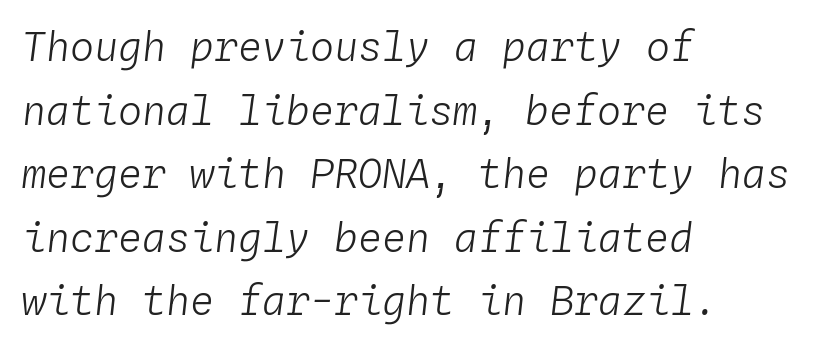
Q: Is the text bold? A: No.
Q: Is the text italic (slanted)? A: Yes, it leans right by about 4 degrees.
Q: Is the text underlined? A: No.
Q: How is the paragraph aligned? A: Left-aligned.
Q: Is the spacing between letters normal or unusually wide? A: Normal.
Q: Is the spacing between lines tight, normal or loose? A: Normal.
Q: Width (condensed, normal, or wide)? A: Normal.
Q: Stroke contrast? A: Low.
Q: x-height? A: Medium.
Q: Monospaced? A: Yes.
